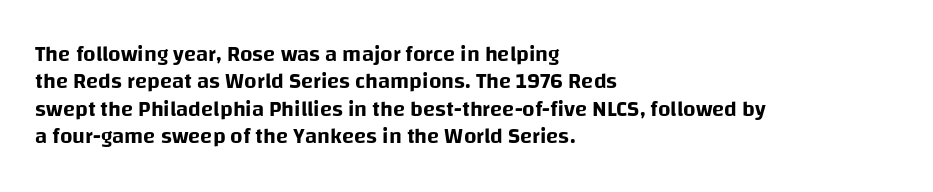
Letter spacing: default. Words float on clear page, feet unadorned. Every stem runs plumb, perpendicular to the baseline. Is there much room between lines? A standard amount, neither cramped nor airy. Reading down the block, your eye returns to a fixed left position each line.
